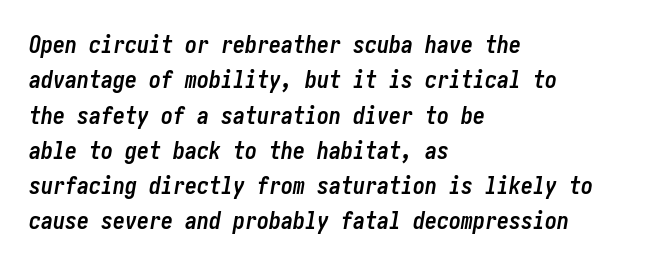
Q: Is the text bold? A: Yes.
Q: Is the text italic (slanted)? A: Yes, it leans right by about 10 degrees.
Q: Is the text underlined? A: No.
Q: How is the paragraph aligned? A: Left-aligned.
Q: Is the spacing between letters normal or unusually wide? A: Normal.
Q: Is the spacing between lines tight, normal or loose? A: Normal.
